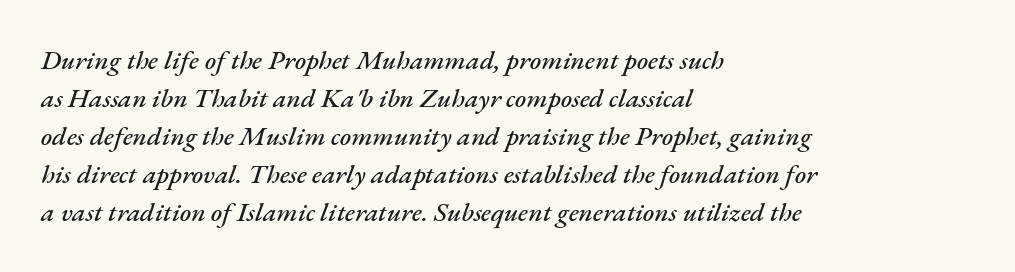
Q: Is the text italic (slanted)? A: Yes, it leans right by about 17 degrees.
Q: Is the text underlined? A: No.
Q: How is the paragraph aligned? A: Left-aligned.
Q: Is the spacing between letters normal or unusually wide? A: Normal.
Q: Is the spacing between lines tight, normal or loose? A: Normal.
